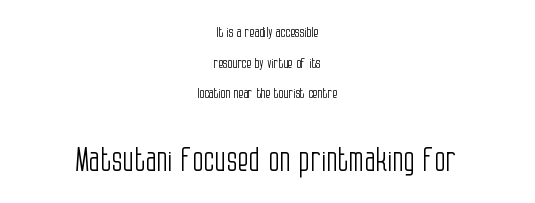
Q: Is the text bold? A: No.
Q: Is the text italic (slanted)? A: No, it is upright.
Q: Is the typeface a serif or a sans-serif typeface? A: Sans-serif.
Q: Is the text underlined? A: No.
Q: How is the paragraph aligned? A: Centered.
Q: Is the spacing between letters normal or unusually wide? A: Normal.
Q: Is the spacing between lines tight, normal or loose? A: Loose.
Q: Which block of text is set in a larger size, the first (top) or the second (bottom)? A: The second (bottom) one.
Q: Width (condensed, normal, or wide)? A: Condensed.
Q: Stroke contrast? A: Low.
Q: x-height? A: Large.
Q: Monospaced? A: No.
